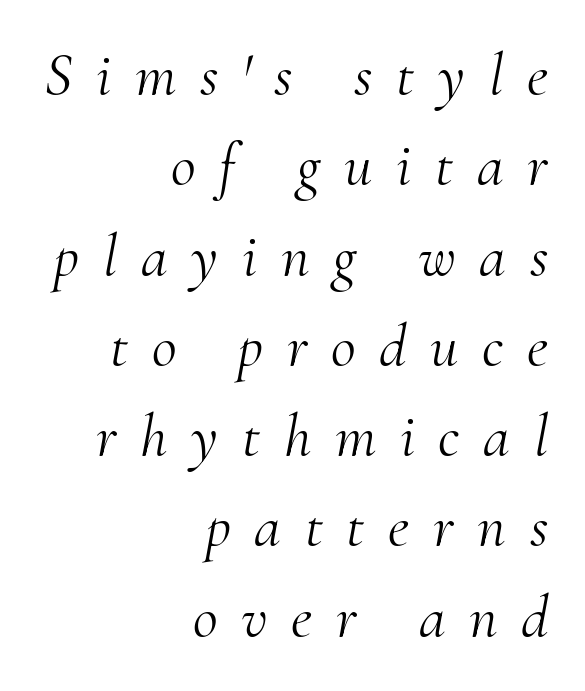
The foot of each line stays bare and open. Serifs: yes, visible at the terminals of the letterforms. The passage shown is typed in a proportional face where columns would drift. The axis of the letterforms is tilted away from vertical. Spacing between characters has been opened up far beyond the box default. Heaviness? Minimal to ordinary, like unemphasized prose.
